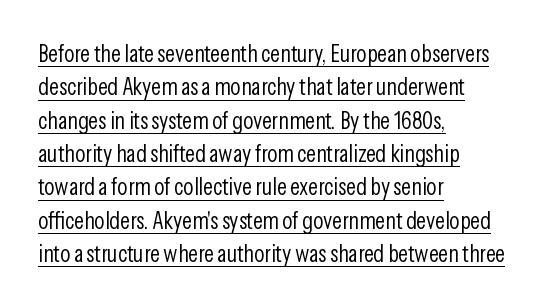
The image shows 24 px text type, upright; set left-aligned, normal line spacing (1.39x), normal letter spacing, underlined.
